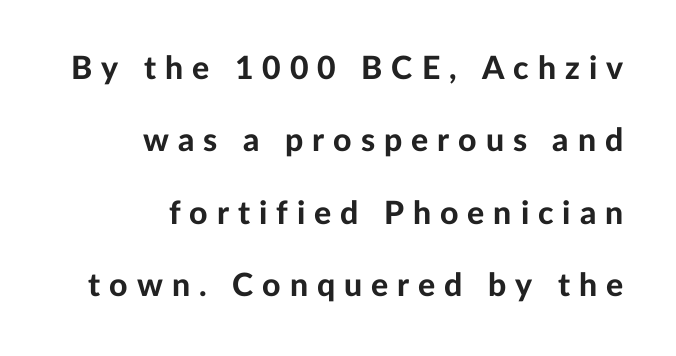
{"serif": "no", "italic": "no", "bold": "yes", "weight": "bold", "width": "normal", "stroke_contrast": "low", "x_height": "medium", "monospaced": "no", "underline": "no", "align": "right", "line_spacing": "loose", "line_spacing_ratio": 2.26, "letter_spacing": "wide", "letter_spacing_em": 0.28, "glyph_px": 32}
